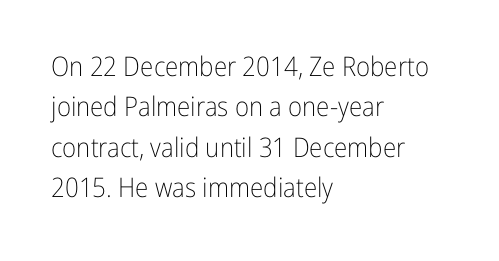
{"italic": "no", "bold": "no", "underline": "no", "align": "left", "line_spacing": "normal", "line_spacing_ratio": 1.5, "letter_spacing": "normal", "letter_spacing_em": 0.0, "glyph_px": 27}
